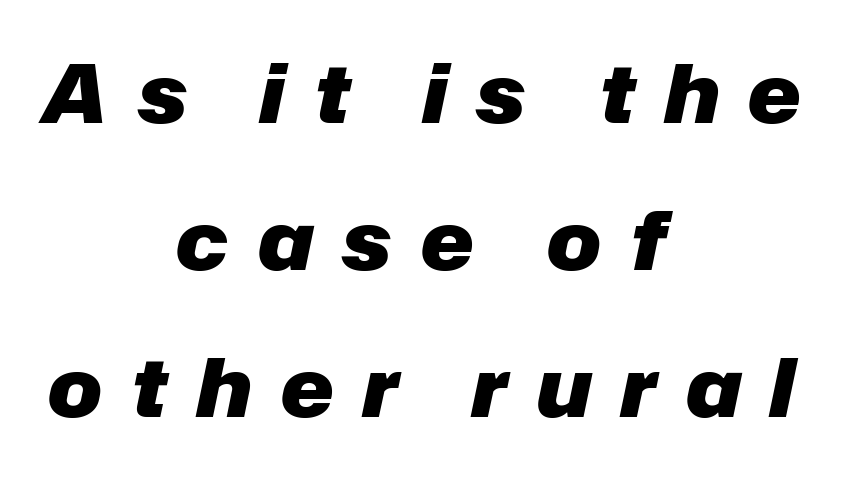
{"italic": "yes", "lean": "right", "slant_degrees": 12, "bold": "yes", "weight": "heavy", "width": "normal", "stroke_contrast": "low", "x_height": "medium", "monospaced": "no", "underline": "no", "align": "center", "line_spacing_ratio": 1.84, "letter_spacing": "wide", "letter_spacing_em": 0.37, "glyph_px": 80}
